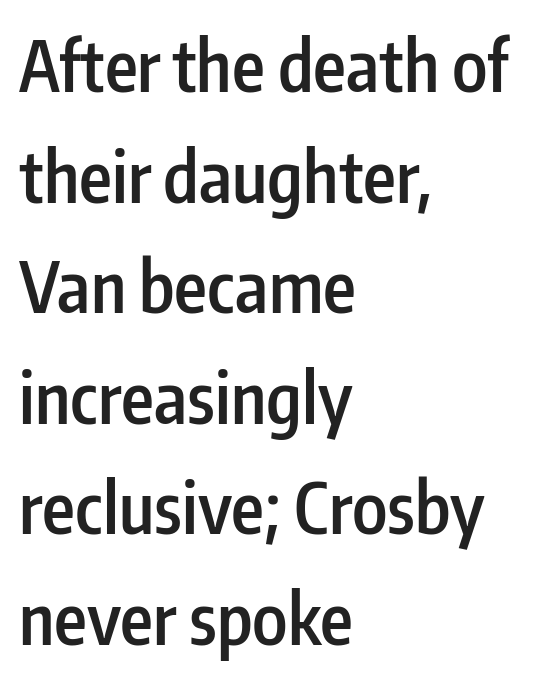
{"serif": "no", "italic": "no", "bold": "semi", "weight": "semibold", "width": "condensed", "stroke_contrast": "low", "x_height": "medium", "monospaced": "no", "underline": "no", "align": "left", "line_spacing": "normal", "line_spacing_ratio": 1.58, "letter_spacing": "normal", "letter_spacing_em": 0.0, "glyph_px": 70}
